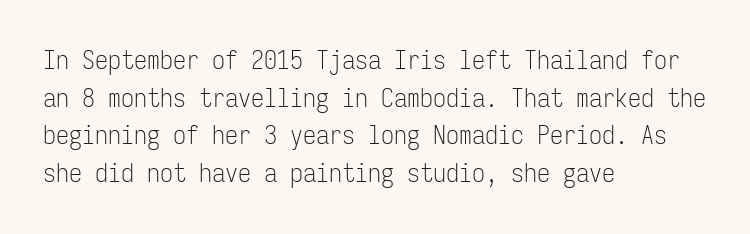
{"italic": "no", "bold": "no", "underline": "no", "align": "left", "line_spacing": "normal", "line_spacing_ratio": 1.45, "letter_spacing": "normal", "letter_spacing_em": 0.0, "glyph_px": 26}
